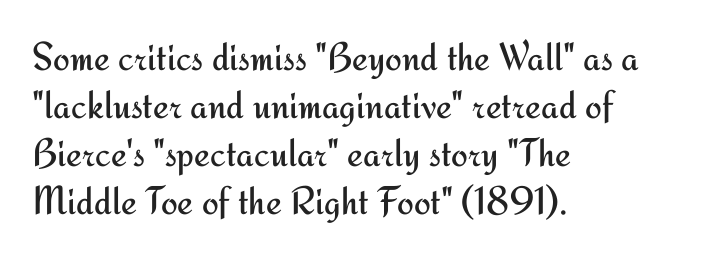
The letters advance in unequal steps, a hallmark of proportional type. Compared with typical body copy, the letter spacing here is the same. The rendering shows plain stroke endings on the letterforms — a sans-serif design. Ink coverage per letter is moderate at most. If you drew a ruler down the left edge, every line would touch it.
